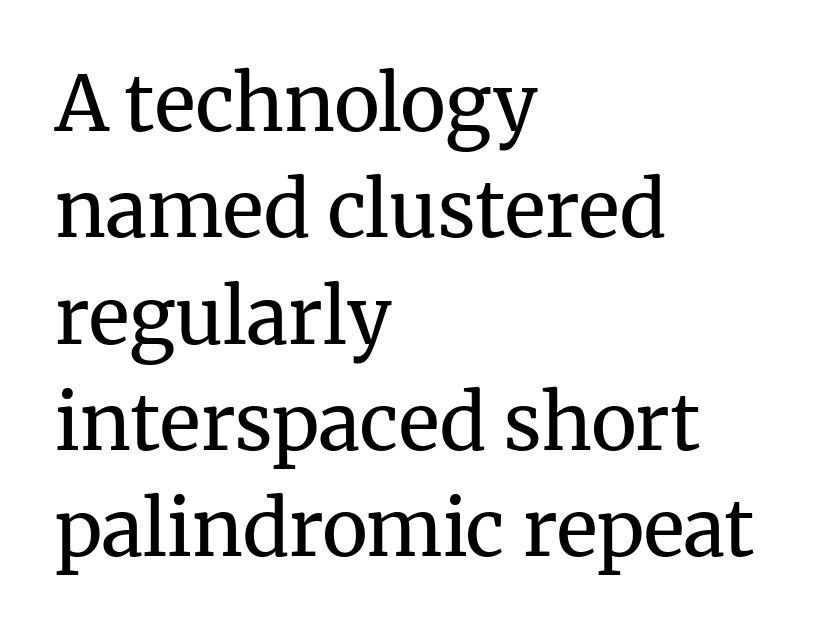
Casual observation: everything's shoved over to the left. These lines were composed using upright roman letters. The designer left line spacing at the default. A light-to-regular cut is what we see here. The passage shown is typed in a proportional face where columns would drift. You can tell from the footed stems that serif type was used.
